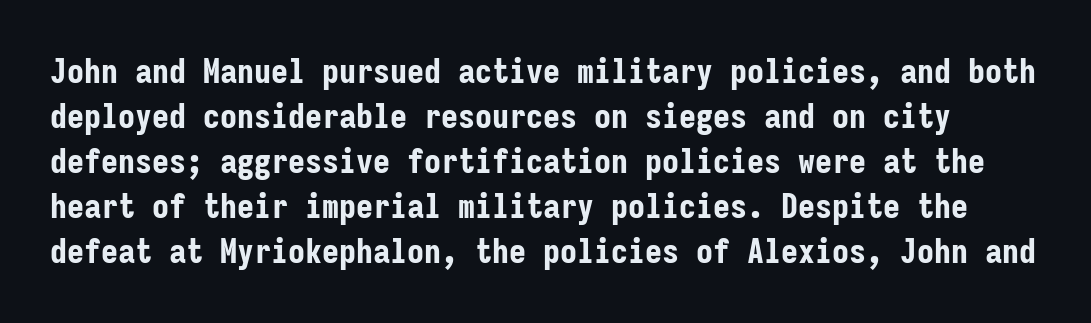
The image shows 34 px bold, condensed sans-serif type, upright, monospaced; set normal line spacing (1.32x), normal letter spacing, not underlined; low stroke contrast and a medium x-height.
